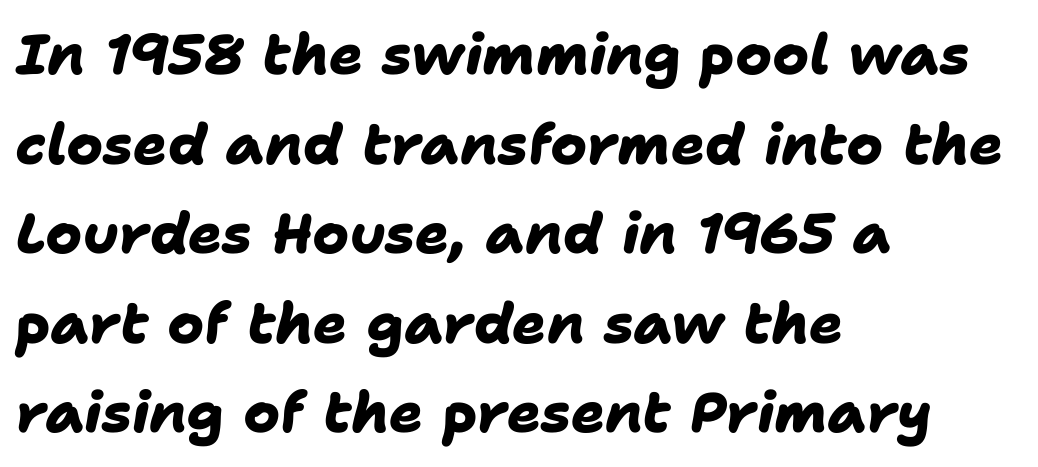
Q: Is the text bold? A: Yes.
Q: Is the typeface a serif or a sans-serif typeface? A: Sans-serif.
Q: Is the text underlined? A: No.
Q: How is the paragraph aligned? A: Left-aligned.
Q: Is the spacing between letters normal or unusually wide? A: Normal.
Q: Is the spacing between lines tight, normal or loose? A: Normal.
Q: Width (condensed, normal, or wide)? A: Normal.
Q: Stroke contrast? A: Low.
Q: x-height? A: Medium.
Q: Monospaced? A: No.
